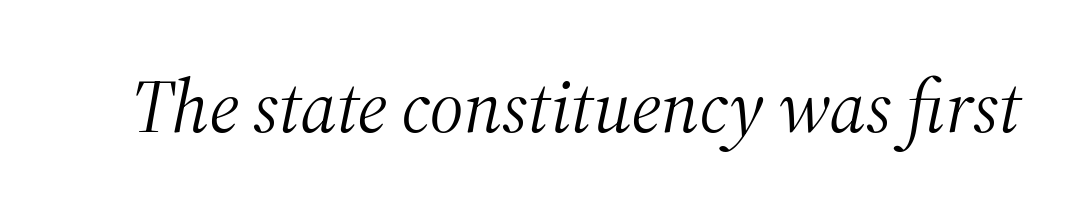
Q: Is the text bold? A: No.
Q: Is the text italic (slanted)? A: Yes, it leans right by about 12 degrees.
Q: Is the typeface a serif or a sans-serif typeface? A: Serif.
Q: Is the text underlined? A: No.
Q: Is the spacing between letters normal or unusually wide? A: Normal.
Q: Width (condensed, normal, or wide)? A: Normal.
Q: Stroke contrast? A: Medium.
Q: x-height? A: Medium.
Q: Monospaced? A: No.
